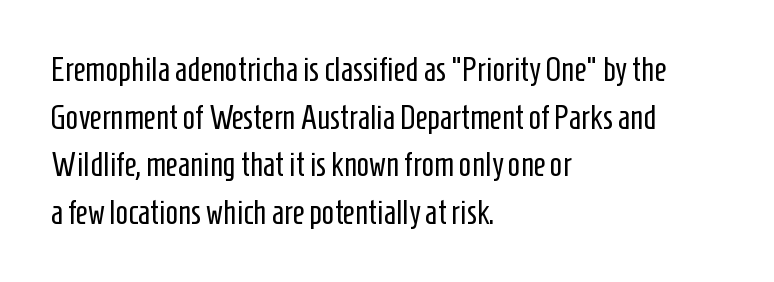
Q: Is the text bold? A: No.
Q: Is the text italic (slanted)? A: No, it is upright.
Q: Is the typeface a serif or a sans-serif typeface? A: Sans-serif.
Q: Is the text underlined? A: No.
Q: How is the paragraph aligned? A: Left-aligned.
Q: Is the spacing between letters normal or unusually wide? A: Normal.
Q: Is the spacing between lines tight, normal or loose? A: Normal.
Q: Width (condensed, normal, or wide)? A: Condensed.
Q: Stroke contrast? A: Low.
Q: x-height? A: Medium.
Q: Monospaced? A: No.
